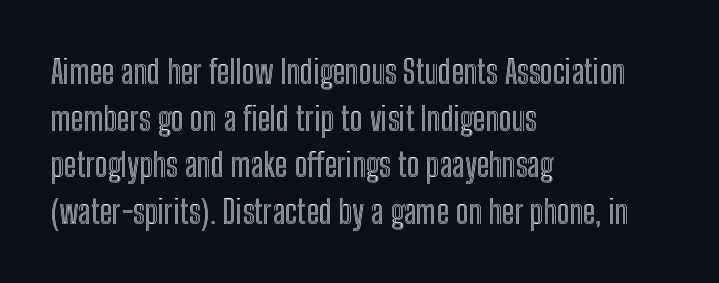
{"italic": "no", "width": "condensed", "x_height": "medium", "monospaced": "no", "underline": "no", "align": "left", "line_spacing": "normal", "line_spacing_ratio": 1.41, "letter_spacing": "normal", "letter_spacing_em": 0.0, "glyph_px": 33}
